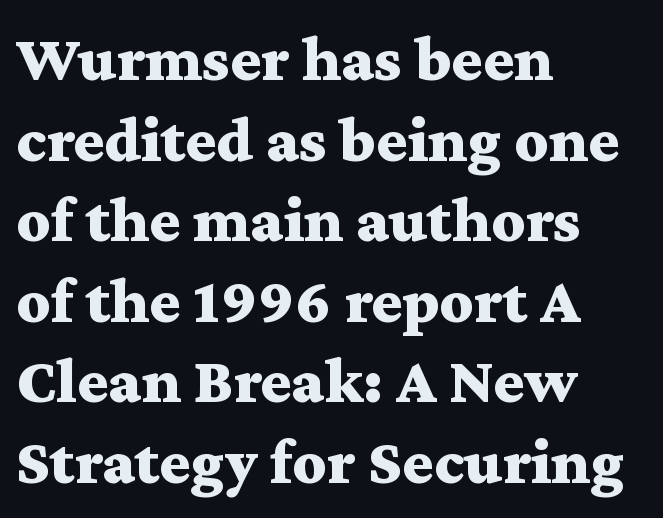
Leftover space on each line is placed entirely after the last word. Plain, unruled lines of type. The letters advance in unequal steps, a hallmark of proportional type. Ascenders rise straight up at ninety degrees. The horizontal fit of the characters is conventional and even. Each glyph is drawn with heavy, bold strokes.
